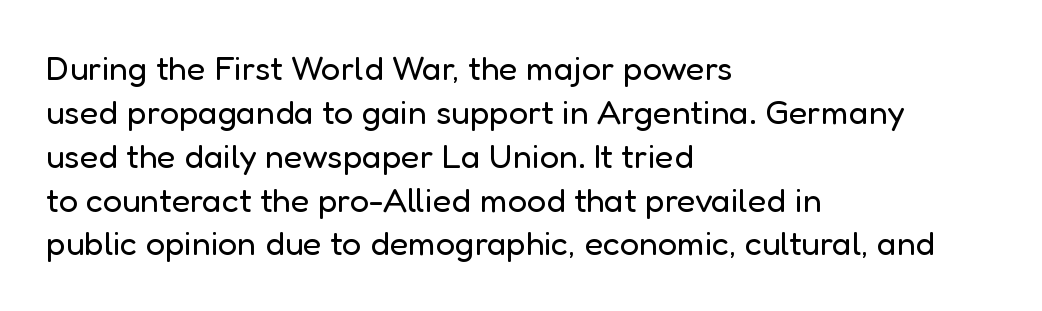
The image shows 34 px regular-weight sans-serif type, upright; set left-aligned, normal line spacing (1.29x), normal letter spacing, not underlined; low stroke contrast and a medium x-height.
